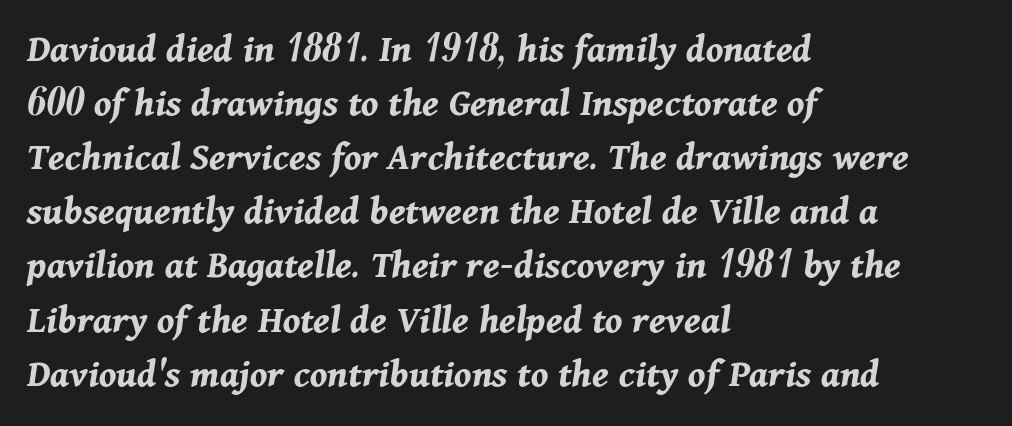
Do the characters align in a grid? No, the font is proportional. Compared with typical paragraphs, the rows here are spaced about the same. Caption: bold face, heavy strokes. This sample uses an oblique cut, with every glyph tilted off the vertical. Check the space under the baseline: it is left empty. Which margin do the lines hug? The left one — the right edge is uneven.
